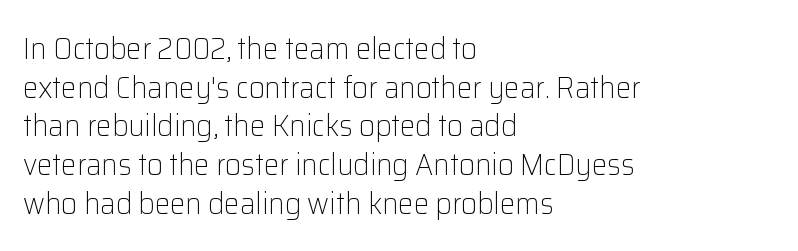
The image shows 31 px light sans-serif type, upright; set left-aligned, normal line spacing (1.25x), normal letter spacing, not underlined; low stroke contrast and a medium x-height.
